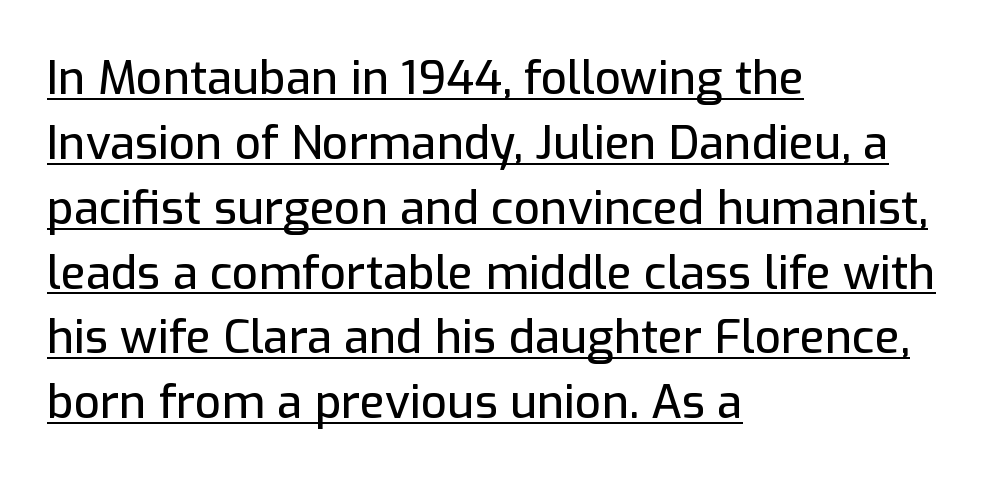
The image shows 46 px sans-serif type, upright; set left-aligned, normal line spacing (1.41x), normal letter spacing, underlined; low stroke contrast and a medium x-height.
